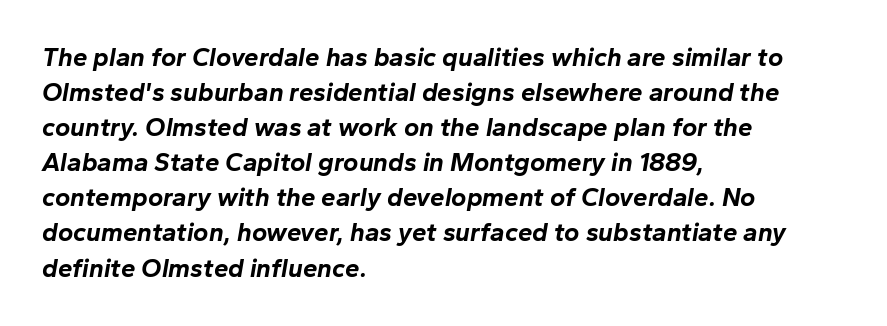
The image shows 26 px bold type, italic (leaning right); set left-aligned, normal line spacing (1.35x), normal letter spacing, not underlined.
